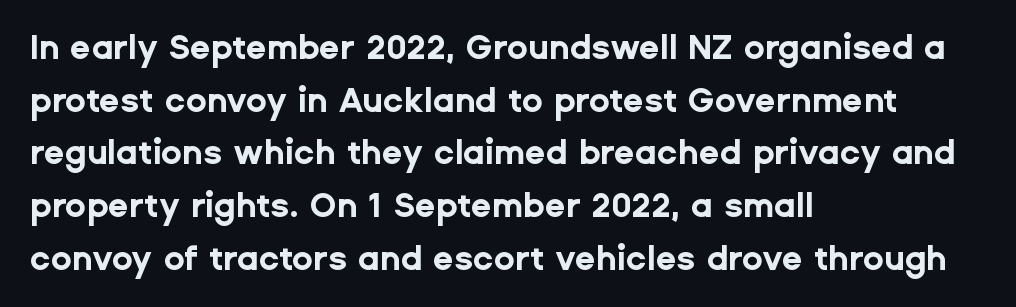
{"serif": "no", "italic": "no", "bold": "yes", "weight": "bold", "width": "normal", "stroke_contrast": "low", "x_height": "medium", "monospaced": "no", "underline": "no", "align": "left", "line_spacing": "normal", "line_spacing_ratio": 1.55, "letter_spacing": "normal", "letter_spacing_em": 0.0, "glyph_px": 34}
